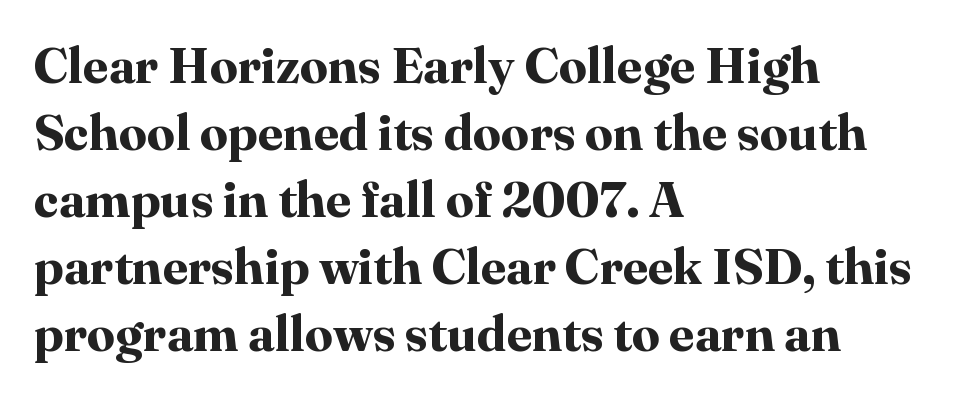
The image shows 50 px bold serif type, upright; set left-aligned, normal line spacing (1.34x), normal letter spacing, not underlined; high stroke contrast and a medium x-height.
